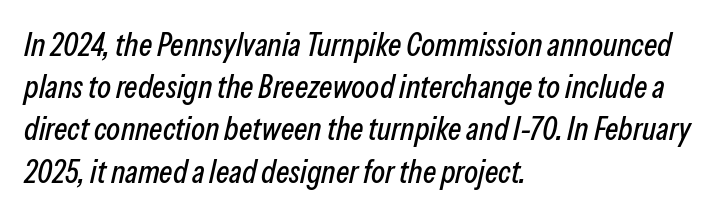
Q: Is the text italic (slanted)? A: Yes, it leans right by about 13 degrees.
Q: Is the text underlined? A: No.
Q: How is the paragraph aligned? A: Left-aligned.
Q: Is the spacing between letters normal or unusually wide? A: Normal.
Q: Is the spacing between lines tight, normal or loose? A: Normal.
Q: Width (condensed, normal, or wide)? A: Condensed.
Q: Stroke contrast? A: Low.
Q: x-height? A: Medium.
Q: Monospaced? A: No.
